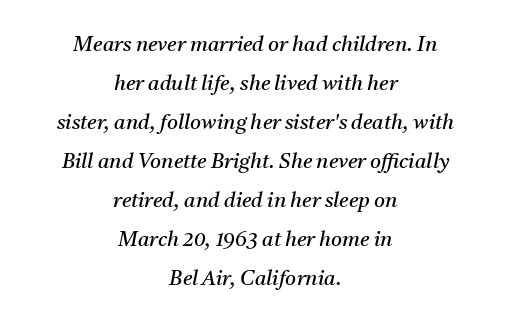
{"italic": "yes", "lean": "right", "slant_degrees": 11, "bold": "no", "underline": "no", "align": "center", "line_spacing_ratio": 1.86, "letter_spacing": "normal", "letter_spacing_em": 0.0, "glyph_px": 21}
